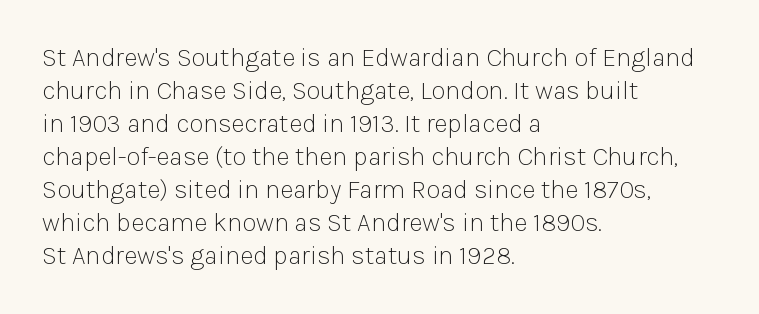
Q: Is the text bold? A: No.
Q: Is the text italic (slanted)? A: No, it is upright.
Q: Is the text underlined? A: No.
Q: How is the paragraph aligned? A: Left-aligned.
Q: Is the spacing between letters normal or unusually wide? A: Normal.
Q: Is the spacing between lines tight, normal or loose? A: Normal.
